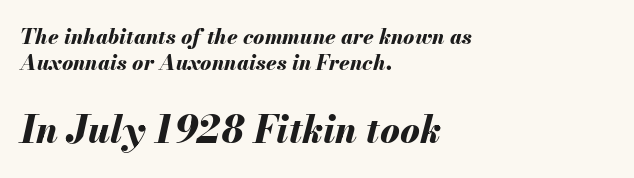
Q: Is the text bold? A: Yes.
Q: Is the text italic (slanted)? A: Yes, it leans right by about 13 degrees.
Q: Is the text underlined? A: No.
Q: How is the paragraph aligned? A: Left-aligned.
Q: Is the spacing between letters normal or unusually wide? A: Normal.
Q: Which block of text is set in a larger size, the first (top) or the second (bottom)? A: The second (bottom) one.
Q: Width (condensed, normal, or wide)? A: Normal.
Q: Stroke contrast? A: Medium.
Q: x-height? A: Small.
Q: Monospaced? A: No.
